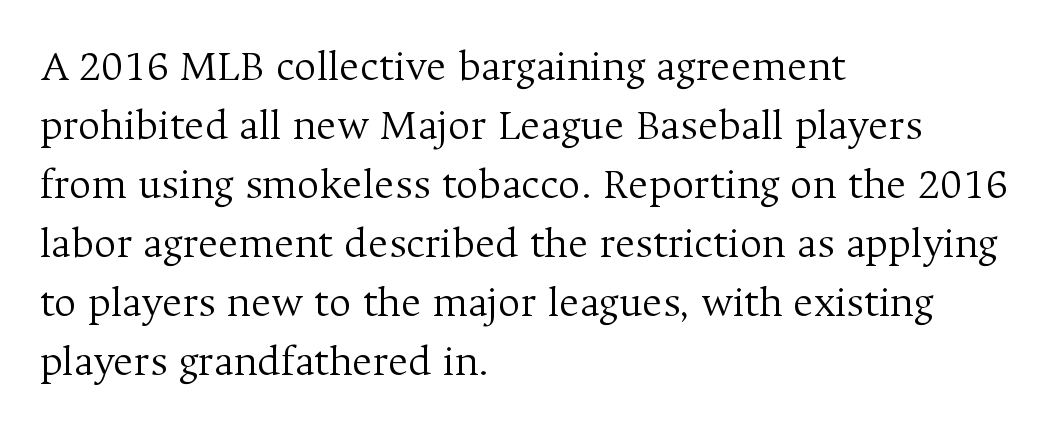
Reading down the block, your eye returns to a fixed left position each line. Examine the stroke ends and you'll spot serifs. Designer's note — italics off, roman on. No heavy texture on the line: the type isn't bold.
